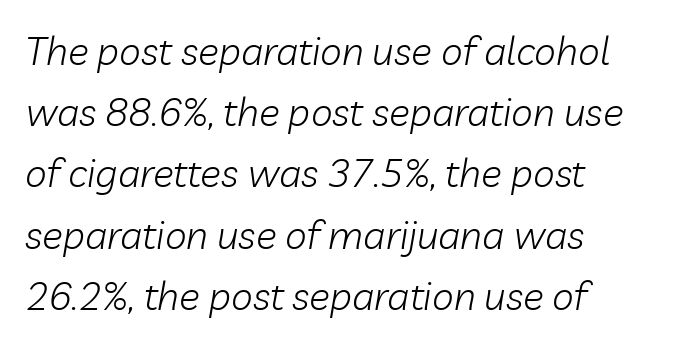
The image shows 39 px light type, italic (leaning right); set left-aligned, normal line spacing (1.57x), normal letter spacing, not underlined; low stroke contrast and a medium x-height.
